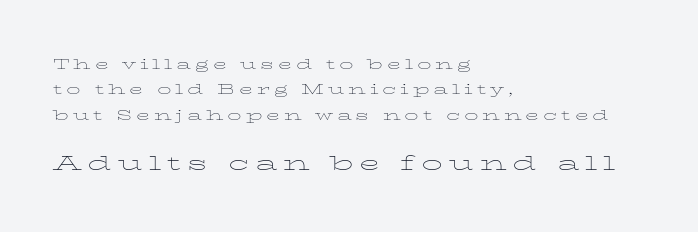
The image shows 21 px text type, upright; set left-aligned, line spacing 1.81x, unusually wide letter spacing (+0.27 em), not underlined; the second (bottom) block is 1.5x larger.
